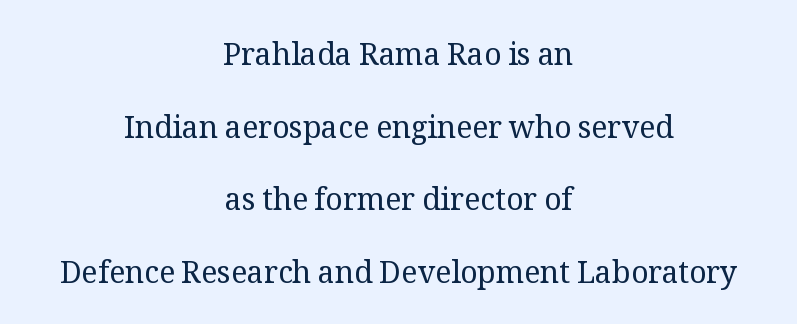
{"serif": "yes", "italic": "no", "bold": "no", "weight": "regular", "width": "normal", "stroke_contrast": "medium", "x_height": "medium", "monospaced": "no", "underline": "no", "align": "center", "line_spacing": "loose", "line_spacing_ratio": 2.42, "letter_spacing": "normal", "letter_spacing_em": 0.0, "glyph_px": 30}
